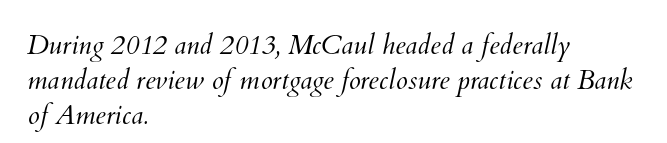
{"bold": "no", "underline": "no", "align": "left", "line_spacing": "normal", "line_spacing_ratio": 1.29, "letter_spacing": "normal", "letter_spacing_em": 0.0, "glyph_px": 27}
